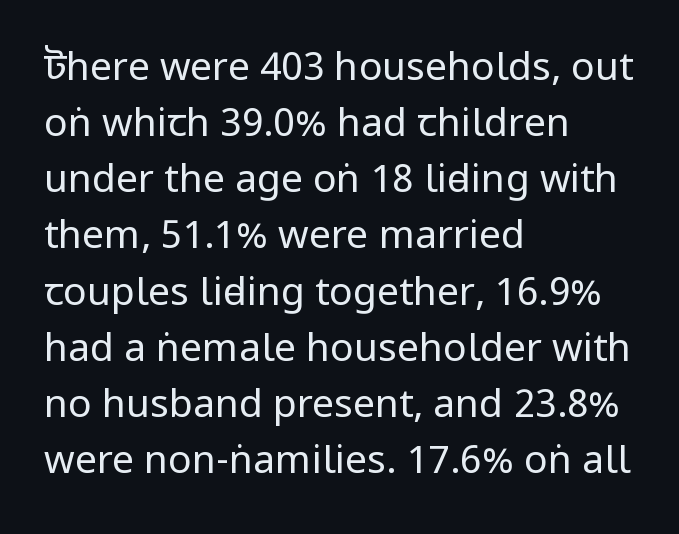
The image shows 39 px regular-weight, condensed sans-serif type, upright; set left-aligned, normal line spacing (1.44x), normal letter spacing, not underlined; low stroke contrast and a large x-height.
